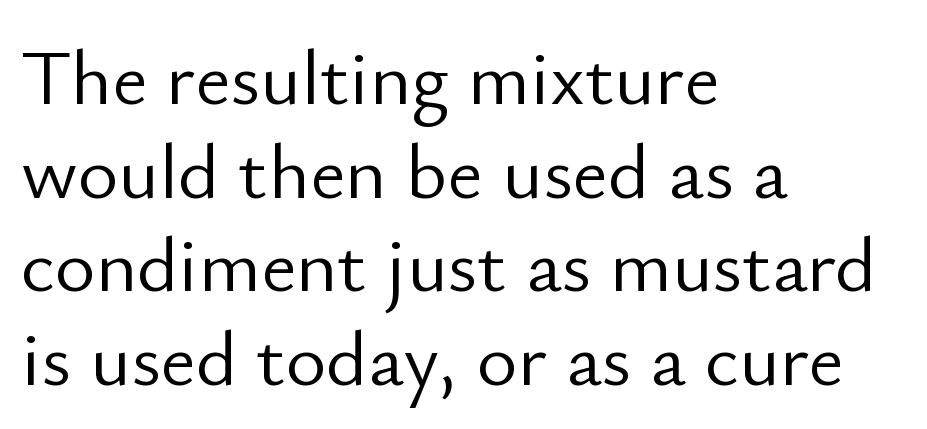
Q: Is the text bold? A: No.
Q: Is the text italic (slanted)? A: No, it is upright.
Q: Is the typeface a serif or a sans-serif typeface? A: Sans-serif.
Q: Is the text underlined? A: No.
Q: How is the paragraph aligned? A: Left-aligned.
Q: Is the spacing between letters normal or unusually wide? A: Normal.
Q: Width (condensed, normal, or wide)? A: Normal.
Q: Stroke contrast? A: Low.
Q: x-height? A: Small.
Q: Monospaced? A: No.
